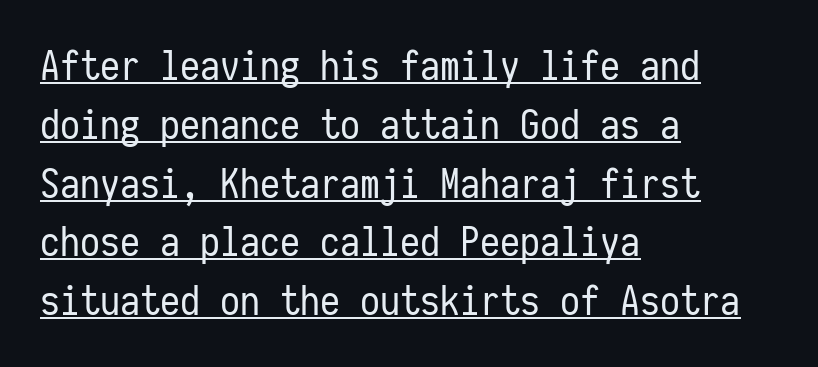
Q: Is the text bold? A: No.
Q: Is the text italic (slanted)? A: No, it is upright.
Q: Is the typeface a serif or a sans-serif typeface? A: Sans-serif.
Q: Is the text underlined? A: Yes.
Q: How is the paragraph aligned? A: Left-aligned.
Q: Is the spacing between letters normal or unusually wide? A: Normal.
Q: Is the spacing between lines tight, normal or loose? A: Normal.
Q: Width (condensed, normal, or wide)? A: Condensed.
Q: Stroke contrast? A: Low.
Q: x-height? A: Medium.
Q: Monospaced? A: Yes.
